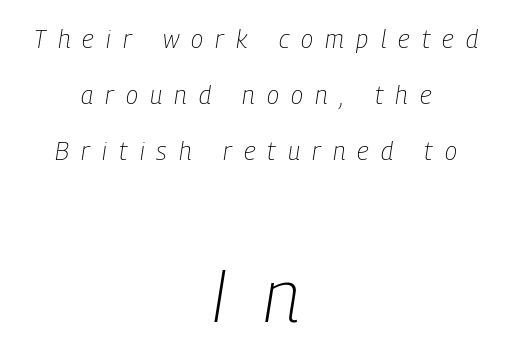
Q: Is the text bold? A: No.
Q: Is the text italic (slanted)? A: Yes, it leans right by about 9 degrees.
Q: Is the text underlined? A: No.
Q: How is the paragraph aligned? A: Centered.
Q: Is the spacing between letters normal or unusually wide? A: Unusually wide.
Q: Is the spacing between lines tight, normal or loose? A: Loose.
Q: Which block of text is set in a larger size, the first (top) or the second (bottom)? A: The second (bottom) one.
Q: Width (condensed, normal, or wide)? A: Condensed.
Q: Stroke contrast? A: Low.
Q: x-height? A: Medium.
Q: Monospaced? A: No.
